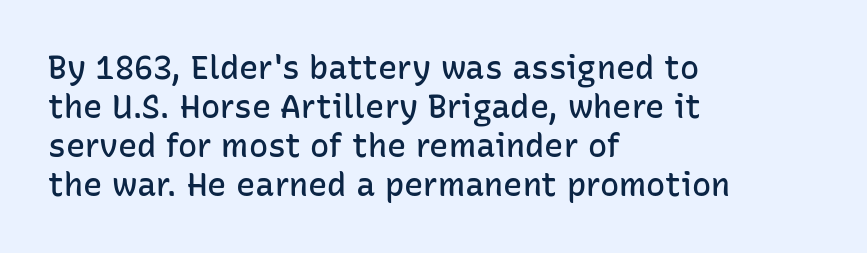
{"serif": "no", "italic": "no", "bold": "semi", "weight": "semibold", "width": "normal", "stroke_contrast": "low", "x_height": "medium", "monospaced": "no", "underline": "no", "align": "left", "line_spacing_ratio": 1.22, "letter_spacing": "normal", "letter_spacing_em": 0.0, "glyph_px": 32}
